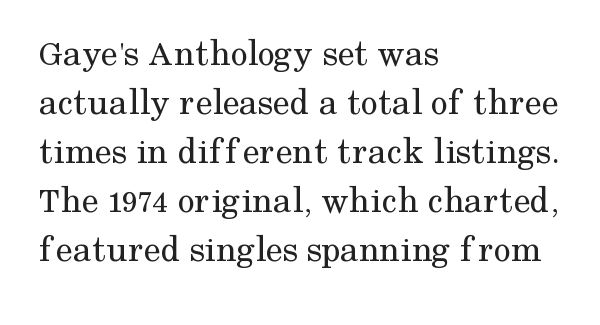
Q: Is the text bold? A: No.
Q: Is the text italic (slanted)? A: No, it is upright.
Q: Is the typeface a serif or a sans-serif typeface? A: Serif.
Q: Is the text underlined? A: No.
Q: How is the paragraph aligned? A: Left-aligned.
Q: Is the spacing between letters normal or unusually wide? A: Normal.
Q: Is the spacing between lines tight, normal or loose? A: Normal.
Q: Width (condensed, normal, or wide)? A: Normal.
Q: Stroke contrast? A: Medium.
Q: x-height? A: Medium.
Q: Monospaced? A: No.
